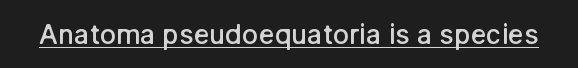
The gaps between neighbouring characters are ordinary and unremarkable. Summary of weight: moderately heavy, a semibold. The glyphs are accompanied by a horizontal stroke just below them. Ascenders rise straight up at ninety degrees.
